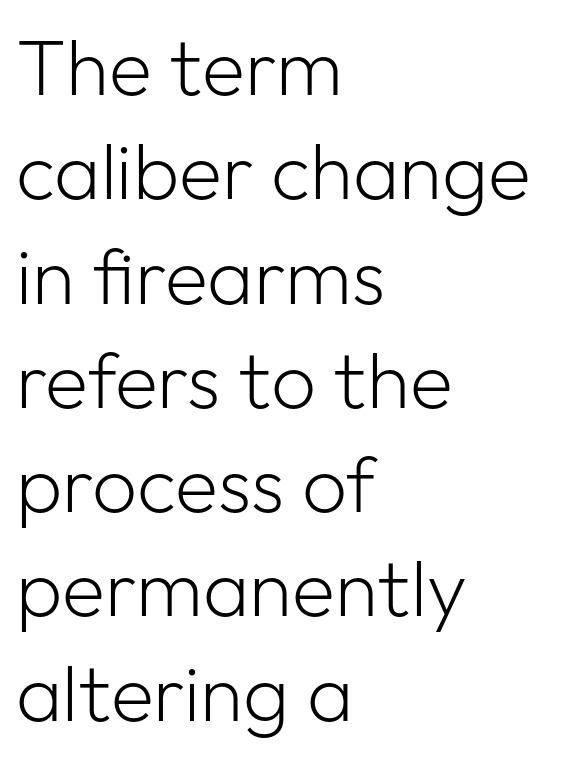
{"serif": "no", "italic": "no", "bold": "no", "weight": "light", "width": "normal", "stroke_contrast": "low", "x_height": "medium", "monospaced": "no", "underline": "no", "align": "left", "line_spacing": "normal", "line_spacing_ratio": 1.32, "letter_spacing": "normal", "letter_spacing_em": 0.0, "glyph_px": 79}
